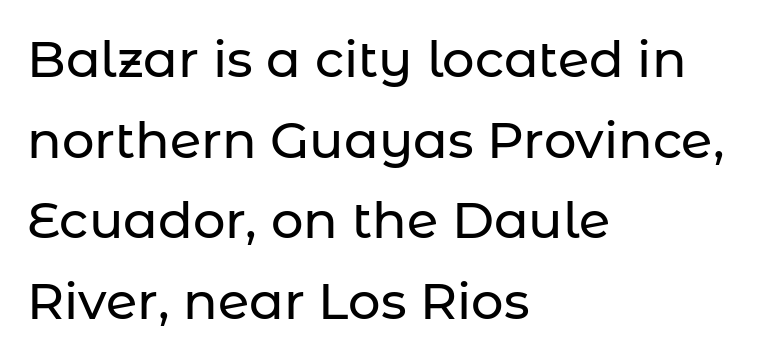
The image shows 51 px sans-serif type, upright; set left-aligned, normal line spacing (1.58x), normal letter spacing, not underlined; low stroke contrast and a medium x-height.
